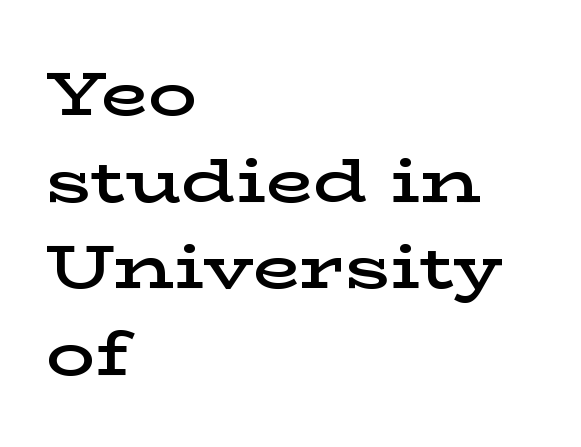
Q: Is the text bold? A: Semi-bold.
Q: Is the text italic (slanted)? A: No, it is upright.
Q: Is the typeface a serif or a sans-serif typeface? A: Serif.
Q: Is the text underlined? A: No.
Q: How is the paragraph aligned? A: Left-aligned.
Q: Is the spacing between letters normal or unusually wide? A: Normal.
Q: Is the spacing between lines tight, normal or loose? A: Normal.
Q: Width (condensed, normal, or wide)? A: Wide.
Q: Stroke contrast? A: Low.
Q: x-height? A: Medium.
Q: Monospaced? A: No.
